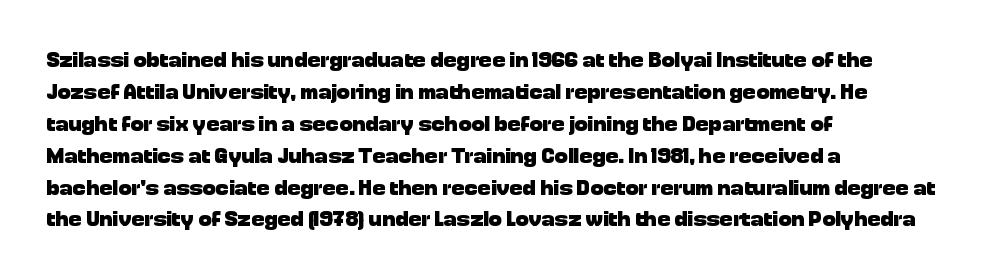
{"italic": "no", "bold": "yes", "underline": "no", "align": "left", "line_spacing": "normal", "line_spacing_ratio": 1.45, "letter_spacing": "normal", "letter_spacing_em": 0.0, "glyph_px": 22}
